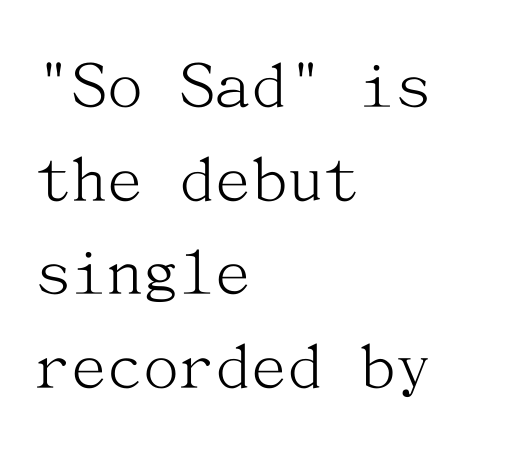
{"serif": "yes", "italic": "no", "bold": "no", "weight": "light", "width": "normal", "stroke_contrast": "medium", "x_height": "medium", "underline": "no", "align": "left", "line_spacing": "normal", "line_spacing_ratio": 1.3, "letter_spacing": "normal", "letter_spacing_em": 0.0, "glyph_px": 72}
